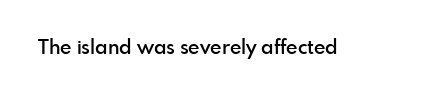
The image shows 20 px text type, upright; set normal letter spacing, not underlined.
